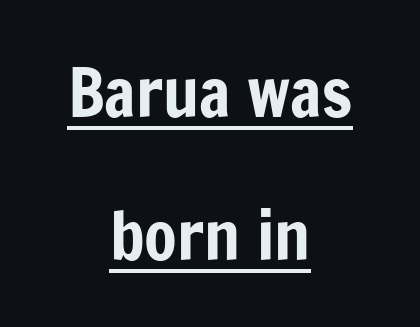
Q: Is the text italic (slanted)? A: No, it is upright.
Q: Is the typeface a serif or a sans-serif typeface? A: Sans-serif.
Q: Is the text underlined? A: Yes.
Q: How is the paragraph aligned? A: Centered.
Q: Is the spacing between letters normal or unusually wide? A: Normal.
Q: Is the spacing between lines tight, normal or loose? A: Loose.
Q: Width (condensed, normal, or wide)? A: Condensed.
Q: Stroke contrast? A: Low.
Q: x-height? A: Medium.
Q: Monospaced? A: No.
